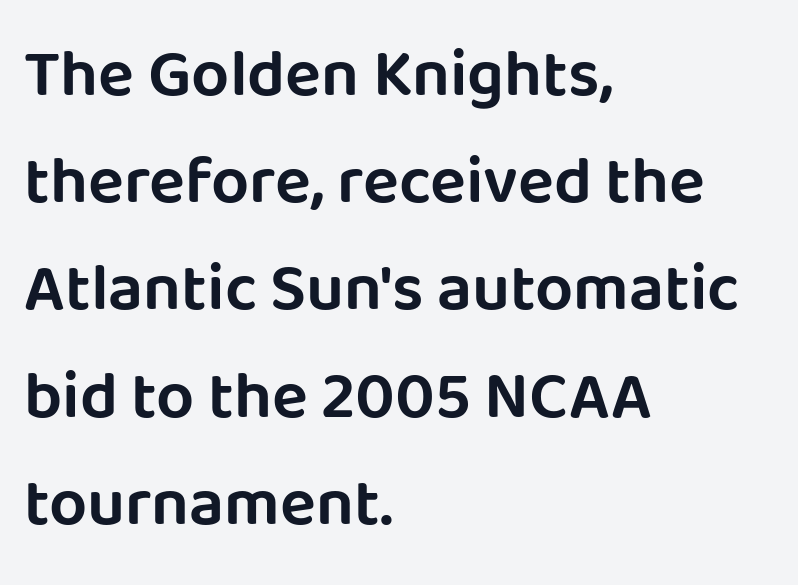
Q: Is the text italic (slanted)? A: No, it is upright.
Q: Is the typeface a serif or a sans-serif typeface? A: Sans-serif.
Q: Is the text underlined? A: No.
Q: How is the paragraph aligned? A: Left-aligned.
Q: Is the spacing between letters normal or unusually wide? A: Normal.
Q: Is the spacing between lines tight, normal or loose? A: Normal.
Q: Width (condensed, normal, or wide)? A: Normal.
Q: Stroke contrast? A: Low.
Q: x-height? A: Large.
Q: Monospaced? A: No.
